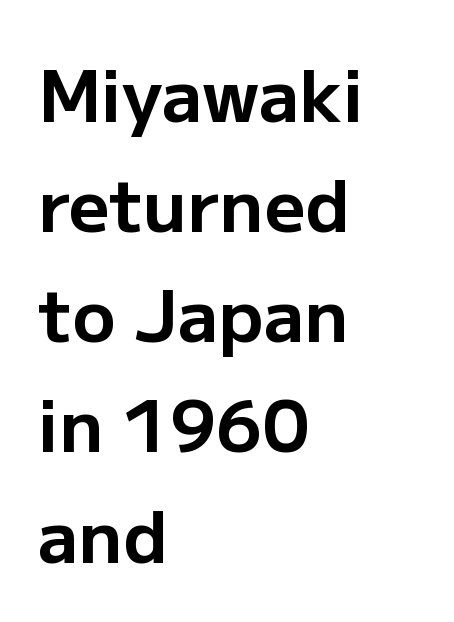
The image shows 72 px bold sans-serif type, upright; set left-aligned, normal line spacing (1.53x), normal letter spacing, not underlined; low stroke contrast and a medium x-height.
